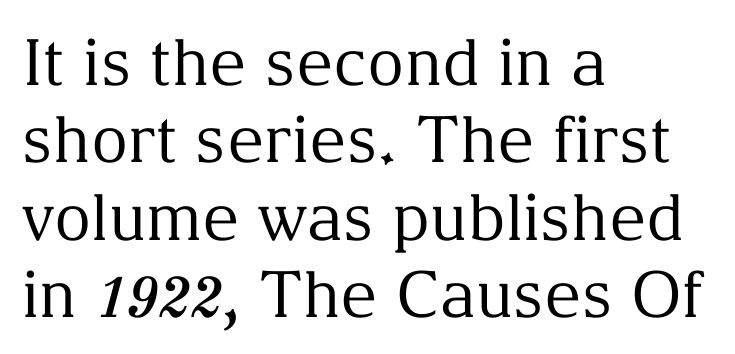
Q: Is the text bold? A: No.
Q: Is the text italic (slanted)? A: No, it is upright.
Q: Is the typeface a serif or a sans-serif typeface? A: Serif.
Q: Is the text underlined? A: No.
Q: How is the paragraph aligned? A: Left-aligned.
Q: Is the spacing between letters normal or unusually wide? A: Normal.
Q: Width (condensed, normal, or wide)? A: Normal.
Q: Stroke contrast? A: Medium.
Q: x-height? A: Medium.
Q: Monospaced? A: No.
